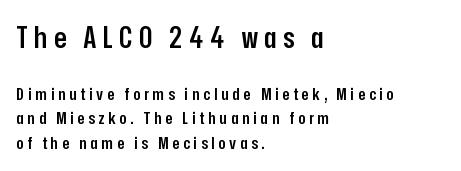
Q: Is the text bold? A: Semi-bold.
Q: Is the text italic (slanted)? A: No, it is upright.
Q: Is the typeface a serif or a sans-serif typeface? A: Sans-serif.
Q: Is the text underlined? A: No.
Q: How is the paragraph aligned? A: Left-aligned.
Q: Is the spacing between letters normal or unusually wide? A: Unusually wide.
Q: Is the spacing between lines tight, normal or loose? A: Normal.
Q: Which block of text is set in a larger size, the first (top) or the second (bottom)? A: The first (top) one.
Q: Width (condensed, normal, or wide)? A: Condensed.
Q: Stroke contrast? A: Low.
Q: x-height? A: Medium.
Q: Monospaced? A: No.
